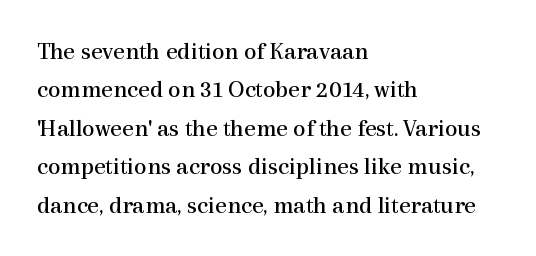
This sample uses an upright cut, with every glyph sitting square on the baseline. The string is rendered with underlining switched off. Tracking value appears to be zero — textbook default spacing. The lines in this sample share a left origin and differ only in where they stop. Vertical spacing — default.
